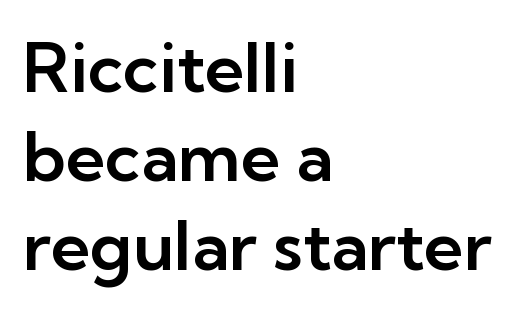
{"serif": "no", "italic": "no", "width": "normal", "stroke_contrast": "low", "x_height": "medium", "monospaced": "no", "underline": "no", "align": "left", "line_spacing": "normal", "line_spacing_ratio": 1.29, "letter_spacing": "normal", "letter_spacing_em": 0.0, "glyph_px": 69}
